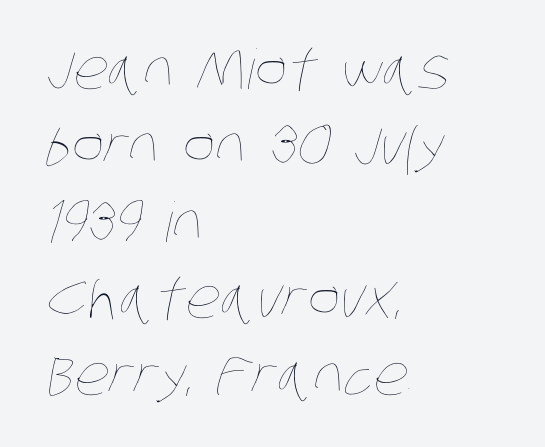
Q: Is the text bold? A: No.
Q: Is the text underlined? A: No.
Q: How is the paragraph aligned? A: Left-aligned.
Q: Is the spacing between letters normal or unusually wide? A: Normal.
Q: Is the spacing between lines tight, normal or loose? A: Normal.
Q: Width (condensed, normal, or wide)? A: Condensed.
Q: Stroke contrast? A: Low.
Q: x-height? A: Large.
Q: Monospaced? A: No.
